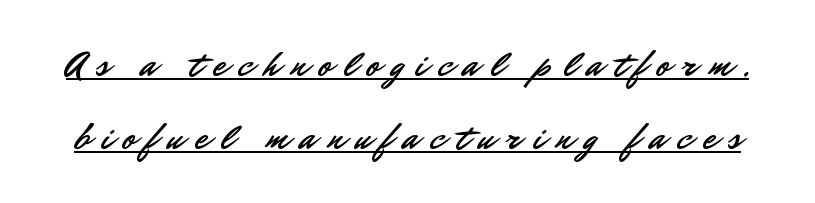
{"serif": "no", "width": "normal", "stroke_contrast": "low", "x_height": "small", "monospaced": "no", "underline": "yes", "line_spacing": "loose", "line_spacing_ratio": 1.98, "letter_spacing": "wide", "letter_spacing_em": 0.32, "glyph_px": 37}
